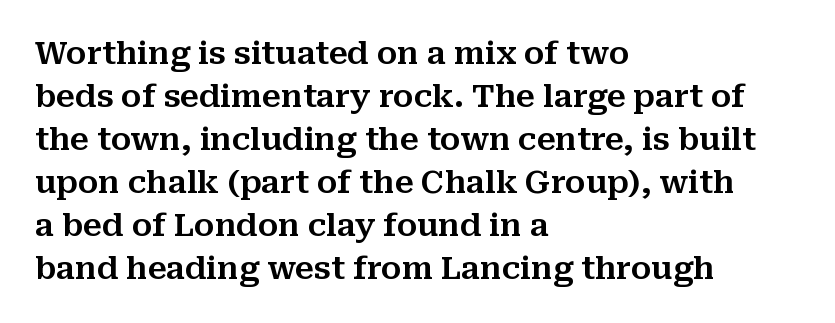
Q: Is the text italic (slanted)? A: No, it is upright.
Q: Is the typeface a serif or a sans-serif typeface? A: Serif.
Q: Is the text underlined? A: No.
Q: How is the paragraph aligned? A: Left-aligned.
Q: Is the spacing between letters normal or unusually wide? A: Normal.
Q: Is the spacing between lines tight, normal or loose? A: Normal.
Q: Width (condensed, normal, or wide)? A: Normal.
Q: Stroke contrast? A: Medium.
Q: x-height? A: Medium.
Q: Monospaced? A: No.
